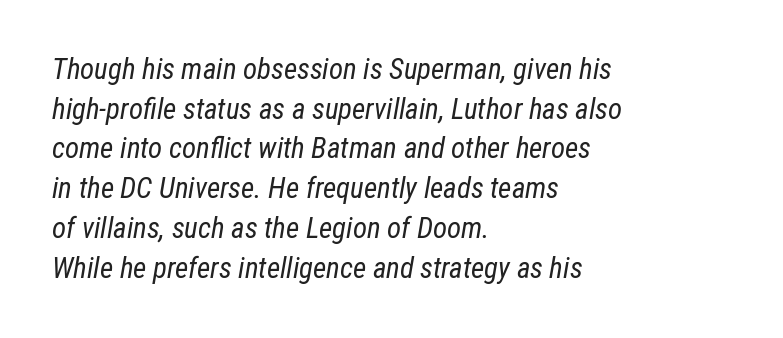
The image shows 29 px regular-weight, condensed type, italic (leaning right); set left-aligned, normal line spacing (1.37x), normal letter spacing, not underlined; low stroke contrast and a medium x-height.
